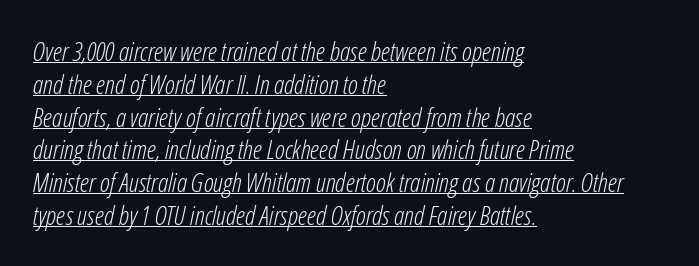
The image shows 26 px text type, italic (leaning right); set left-aligned, normal line spacing (1.26x), normal letter spacing, underlined.
